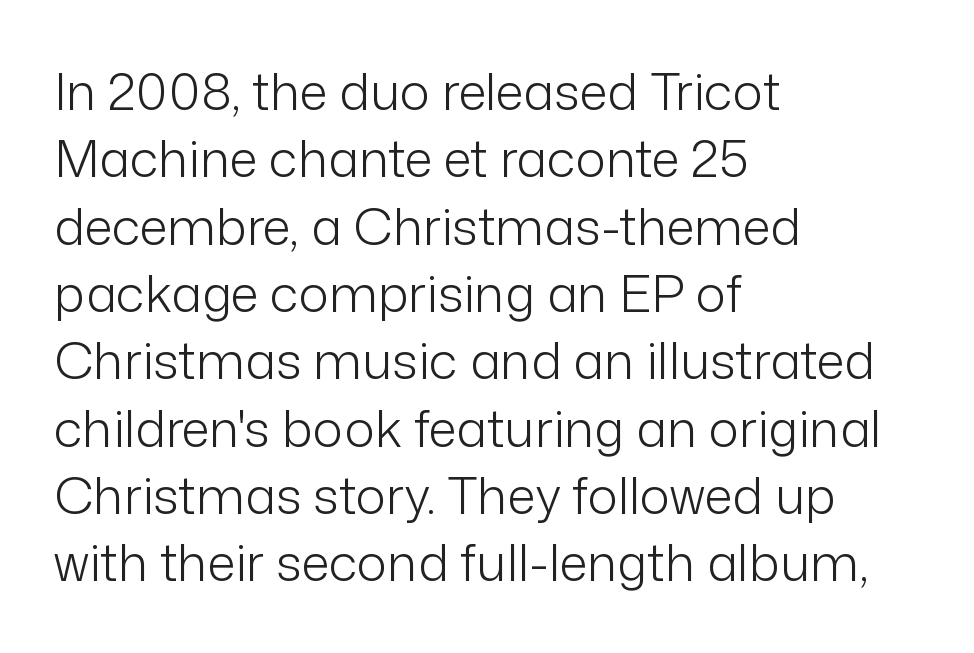
The image shows 51 px light sans-serif type, upright; set left-aligned, normal line spacing (1.32x), normal letter spacing, not underlined; low stroke contrast and a medium x-height.
